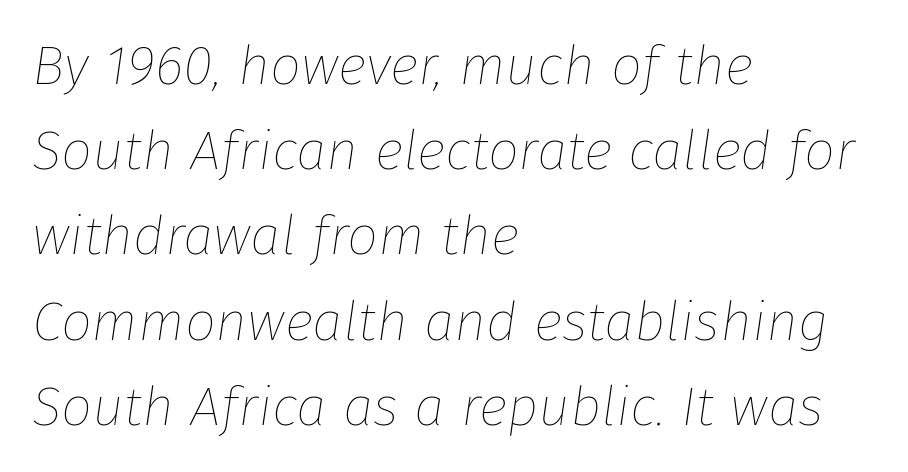
{"italic": "yes", "lean": "right", "slant_degrees": 8, "bold": "no", "weight": "thin", "width": "normal", "stroke_contrast": "low", "x_height": "medium", "monospaced": "no", "underline": "no", "align": "left", "line_spacing": "normal", "line_spacing_ratio": 1.55, "letter_spacing": "normal", "letter_spacing_em": 0.0, "glyph_px": 55}
